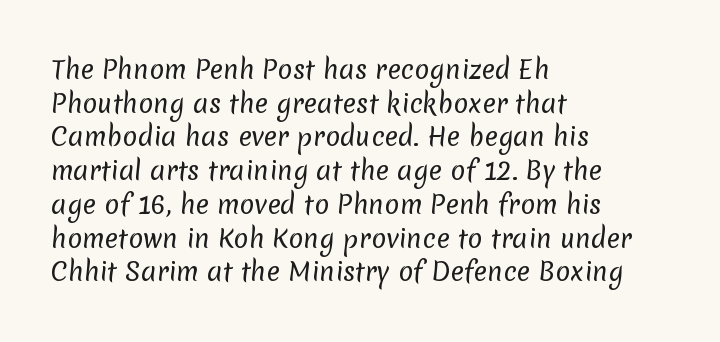
{"bold": "no", "underline": "no", "align": "left", "line_spacing": "normal", "line_spacing_ratio": 1.35, "letter_spacing": "normal", "letter_spacing_em": 0.0, "glyph_px": 25}
